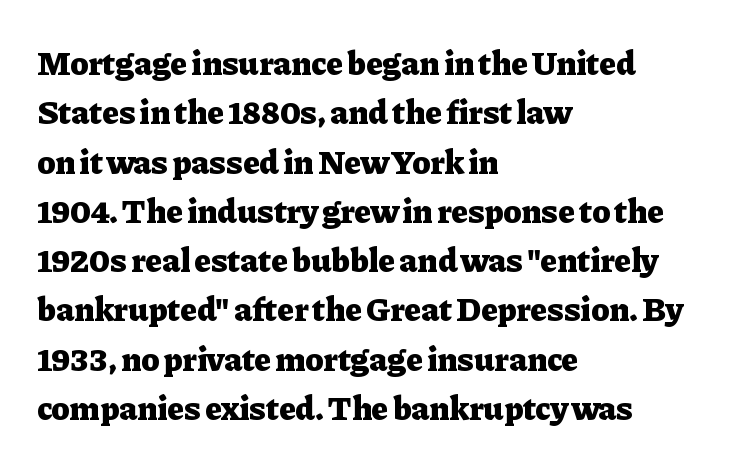
Q: Is the text bold? A: Yes.
Q: Is the text italic (slanted)? A: No, it is upright.
Q: Is the typeface a serif or a sans-serif typeface? A: Serif.
Q: Is the text underlined? A: No.
Q: How is the paragraph aligned? A: Left-aligned.
Q: Is the spacing between letters normal or unusually wide? A: Normal.
Q: Is the spacing between lines tight, normal or loose? A: Normal.
Q: Width (condensed, normal, or wide)? A: Normal.
Q: Stroke contrast? A: Low.
Q: x-height? A: Medium.
Q: Monospaced? A: No.
